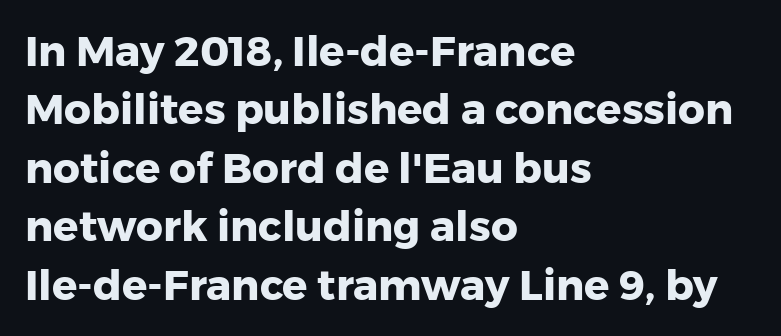
{"serif": "no", "italic": "no", "bold": "yes", "weight": "heavy", "width": "normal", "stroke_contrast": "low", "x_height": "medium", "monospaced": "no", "underline": "no", "align": "left", "line_spacing": "normal", "line_spacing_ratio": 1.39, "letter_spacing": "normal", "letter_spacing_em": 0.0, "glyph_px": 42}
